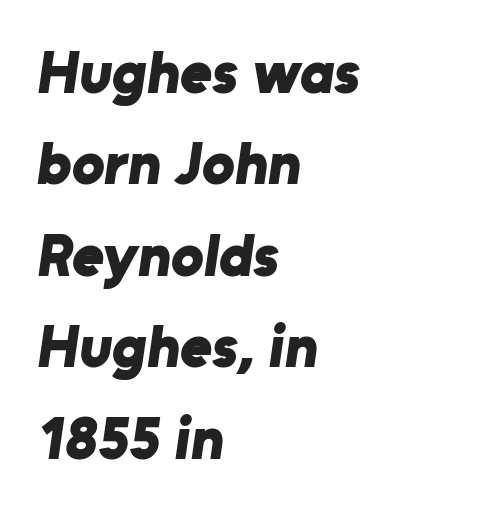
The image shows 61 px bold sans-serif type; set left-aligned, normal line spacing (1.5x), normal letter spacing, not underlined; low stroke contrast and a medium x-height.
